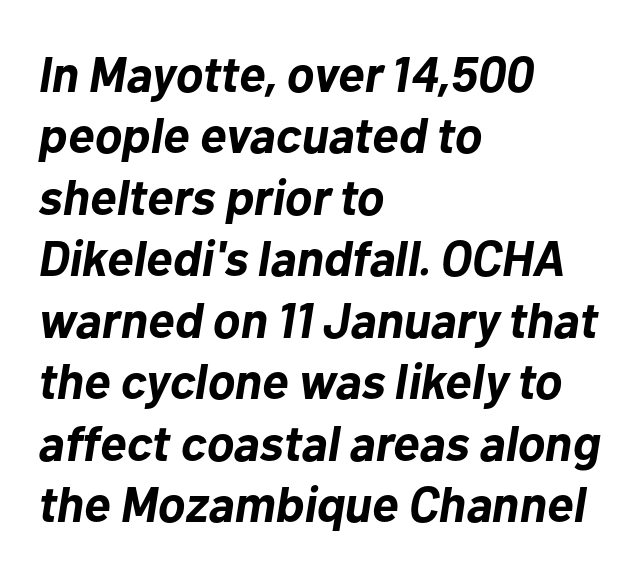
The image shows 50 px bold type, italic (leaning right); set left-aligned, line spacing 1.23x, normal letter spacing, not underlined; low stroke contrast and a medium x-height.
